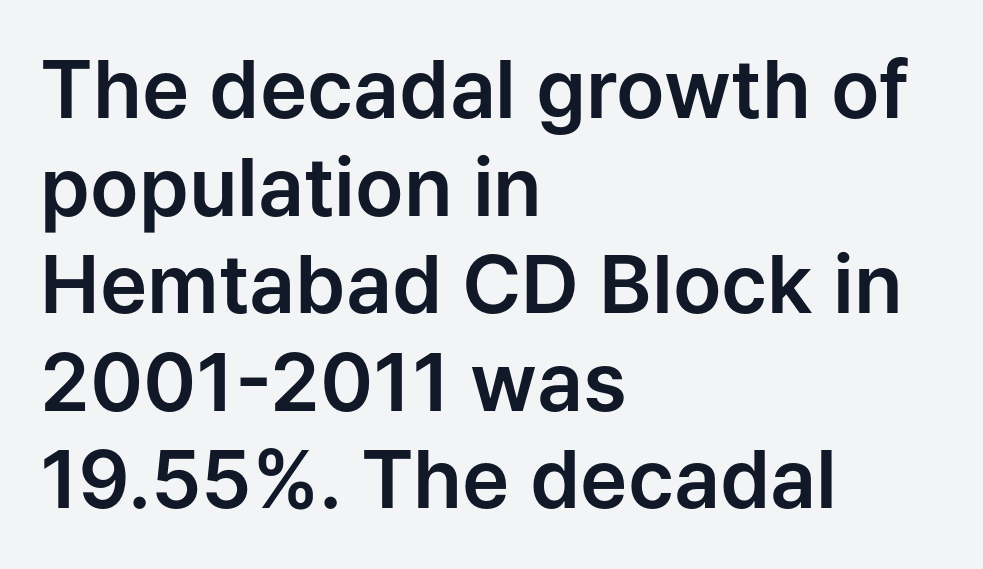
The image shows 80 px sans-serif type, upright; set left-aligned, line spacing 1.22x, normal letter spacing, not underlined; low stroke contrast and a medium x-height.
